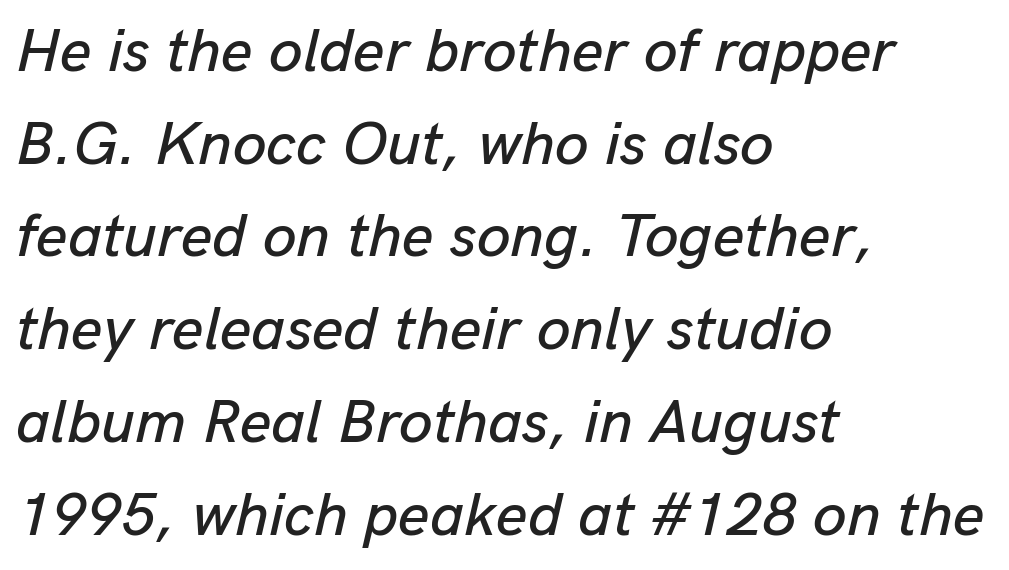
{"italic": "yes", "lean": "right", "slant_degrees": 13, "width": "normal", "stroke_contrast": "low", "x_height": "medium", "monospaced": "no", "underline": "no", "align": "left", "line_spacing": "normal", "line_spacing_ratio": 1.52, "letter_spacing": "normal", "letter_spacing_em": 0.0, "glyph_px": 61}
